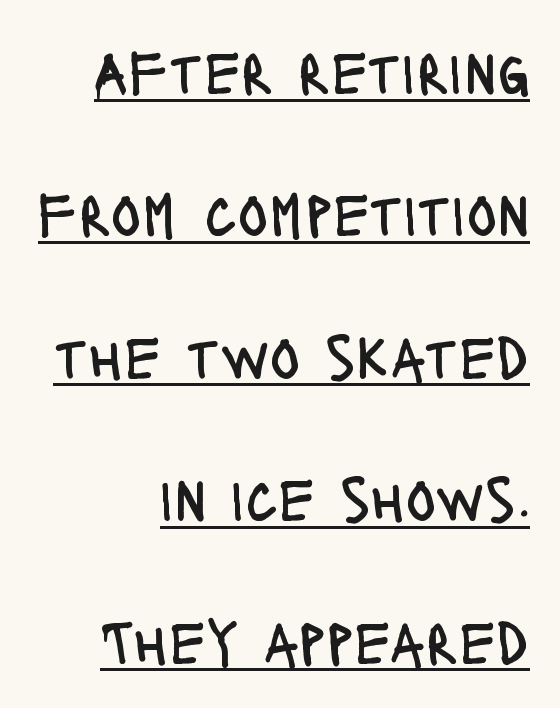
Is this a heavy cut? Hardly; it is regular or lighter. The typesetter has applied underlining to the passage shown. Notice how the passage keeps a crisp vertical edge on the right only. In terms of posture, this sample is upright.
